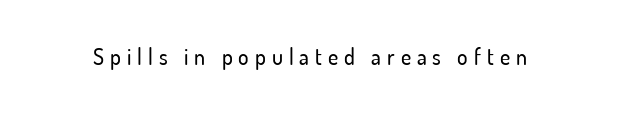
Q: Is the text italic (slanted)? A: No, it is upright.
Q: Is the text underlined? A: No.
Q: Is the spacing between letters normal or unusually wide? A: Unusually wide.
